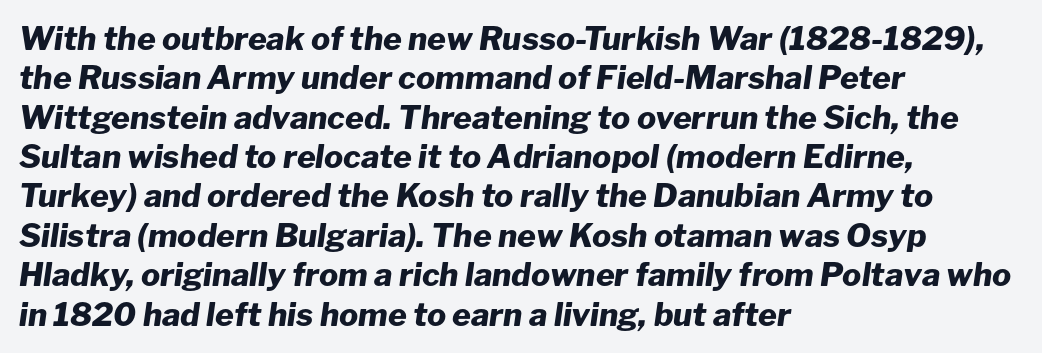
Q: Is the text bold? A: Yes.
Q: Is the text italic (slanted)? A: Yes, it leans right by about 8 degrees.
Q: Is the text underlined? A: No.
Q: How is the paragraph aligned? A: Left-aligned.
Q: Is the spacing between letters normal or unusually wide? A: Normal.
Q: Width (condensed, normal, or wide)? A: Normal.
Q: Stroke contrast? A: Low.
Q: x-height? A: Medium.
Q: Monospaced? A: No.
